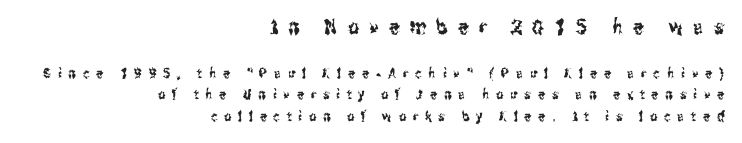
Tall strokes in this sample are plumb rather than angled. Layout note: lines flush right. Note: larger setting up top, smaller setting below. Rows of type keep a routine distance in the vertical direction.
